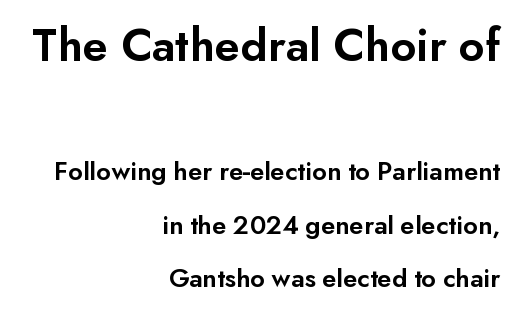
Q: Is the text bold? A: Semi-bold.
Q: Is the text italic (slanted)? A: No, it is upright.
Q: Is the typeface a serif or a sans-serif typeface? A: Sans-serif.
Q: Is the text underlined? A: No.
Q: How is the paragraph aligned? A: Right-aligned.
Q: Is the spacing between letters normal or unusually wide? A: Normal.
Q: Is the spacing between lines tight, normal or loose? A: Loose.
Q: Which block of text is set in a larger size, the first (top) or the second (bottom)? A: The first (top) one.
Q: Width (condensed, normal, or wide)? A: Normal.
Q: Stroke contrast? A: Low.
Q: x-height? A: Small.
Q: Monospaced? A: No.
